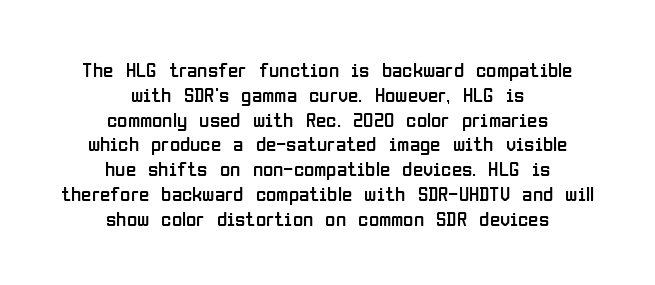
The image shows 21 px text type, upright; set centered, line spacing 1.18x, normal letter spacing, not underlined.
